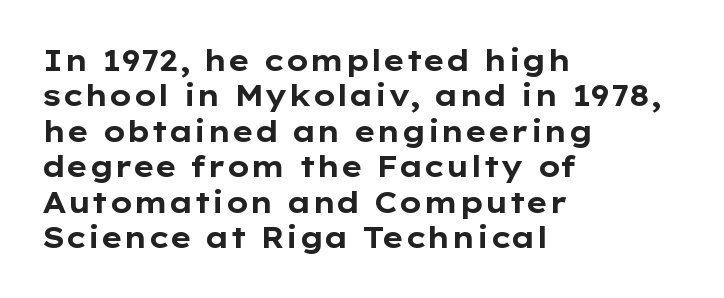
Do the letters lean? They stand straight. This is sans-serif lettering, the kind often seen on screens and signage. Observe the ordinary spacing: letters are neighbours, not strangers. This sample is left-justified, so line endings fall wherever the words run out. Strong, thick strokes mark this as bold type. Descender tails drop into unmarked territory.
